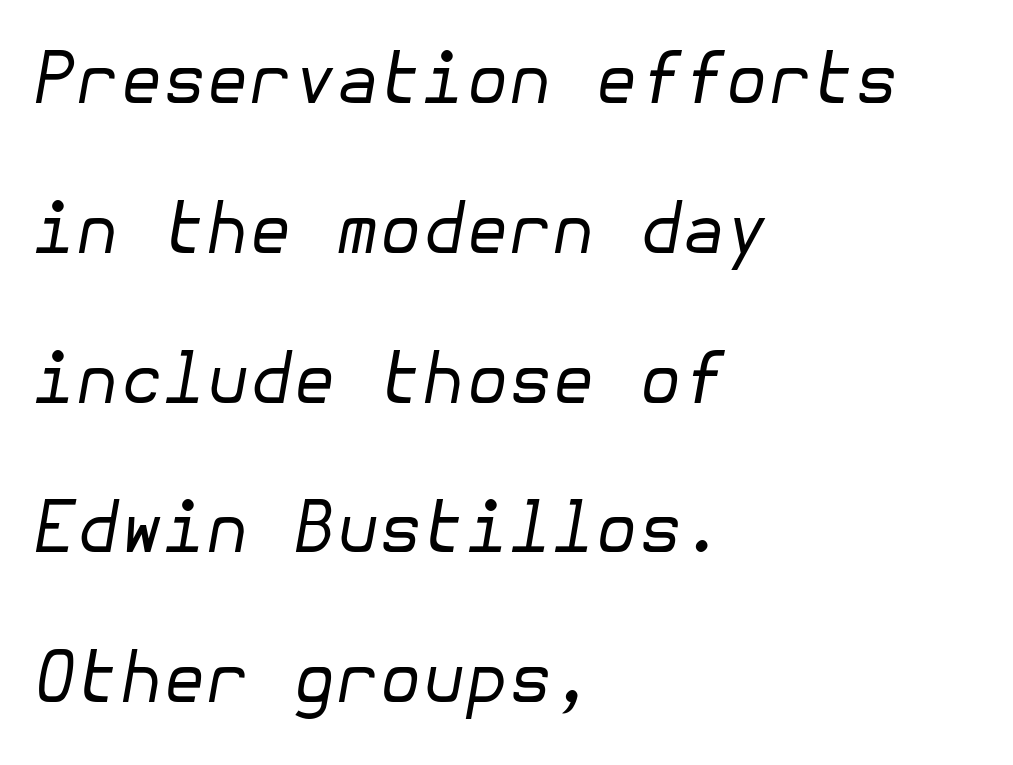
The image shows 70 px regular-weight type, italic (leaning right); set left-aligned, loose line spacing (2.14x), normal letter spacing, not underlined; low stroke contrast and a medium x-height.
